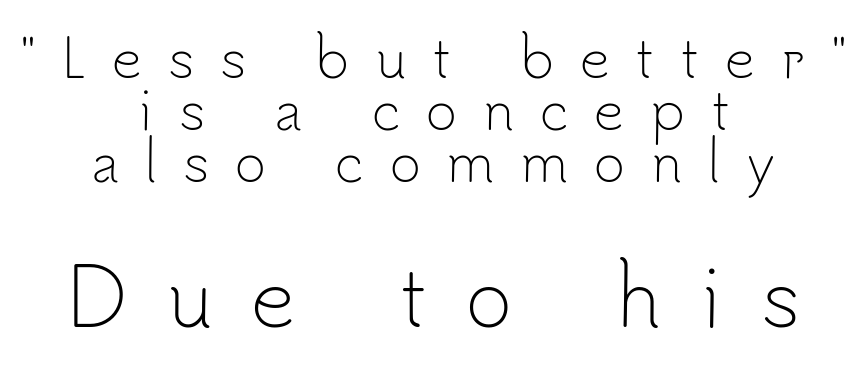
How are the letters spaced? Widely, with obvious added tracking. Look at the bottom of the vertical strokes: they stop flat, with no serifs. Proportional: the letters do not fall into vertical columns. Small over large — that's the arrangement of the two blocks here. The zone under the glyphs is completely vacant. Style check: upright.
